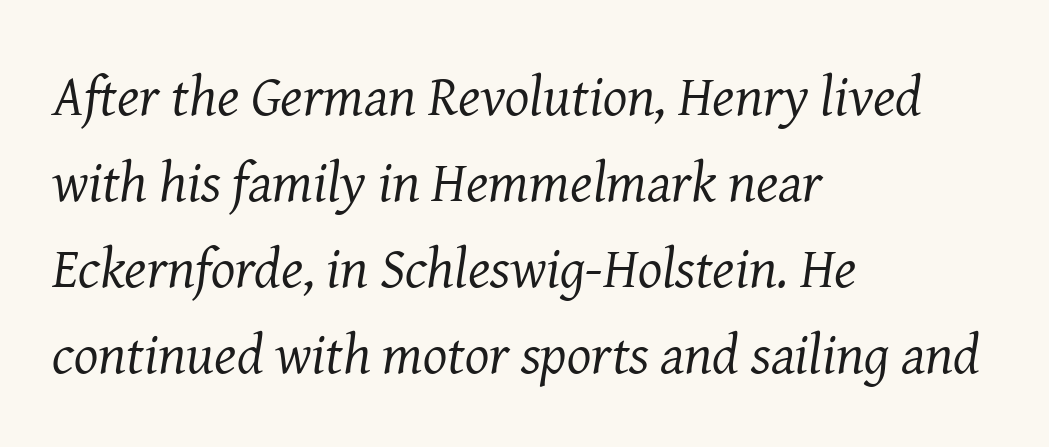
Q: Is the text bold? A: No.
Q: Is the text italic (slanted)? A: Yes, it leans right by about 8 degrees.
Q: Is the typeface a serif or a sans-serif typeface? A: Serif.
Q: Is the text underlined? A: No.
Q: How is the paragraph aligned? A: Left-aligned.
Q: Is the spacing between letters normal or unusually wide? A: Normal.
Q: Is the spacing between lines tight, normal or loose? A: Normal.
Q: Width (condensed, normal, or wide)? A: Normal.
Q: Stroke contrast? A: Medium.
Q: x-height? A: Medium.
Q: Monospaced? A: No.
